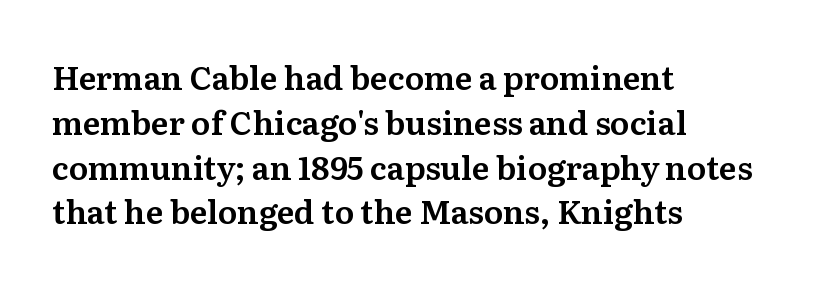
The paragraph shown leans on its left margin. Little horizontal feet cap the strokes, marking this as serif type. Compared with typical body copy, the letter spacing here is the same. Has an underline been added? It has not. The vertical gap from one line to the next is medium. Character widths vary here, with narrow letters taking less room than wide ones.
